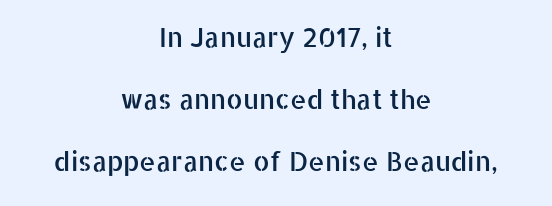
Q: Is the text italic (slanted)? A: No, it is upright.
Q: Is the text underlined? A: No.
Q: How is the paragraph aligned? A: Centered.
Q: Is the spacing between letters normal or unusually wide? A: Normal.
Q: Is the spacing between lines tight, normal or loose? A: Loose.
